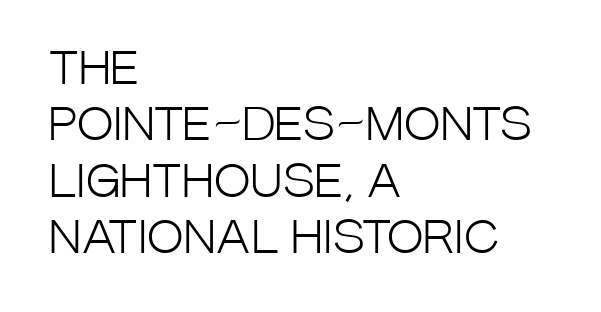
Q: Is the text bold? A: No.
Q: Is the text italic (slanted)? A: No, it is upright.
Q: Is the typeface a serif or a sans-serif typeface? A: Sans-serif.
Q: Is the text underlined? A: No.
Q: How is the paragraph aligned? A: Left-aligned.
Q: Is the spacing between letters normal or unusually wide? A: Normal.
Q: Is the spacing between lines tight, normal or loose? A: Normal.
Q: Width (condensed, normal, or wide)? A: Condensed.
Q: Stroke contrast? A: Low.
Q: x-height? A: Large.
Q: Monospaced? A: No.
